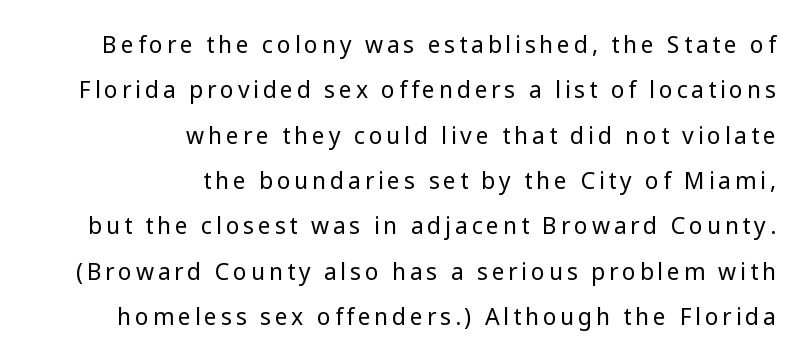
Unlike italic type, these characters show no tilt at all. Nothing heavy about these letters — not bold at all. Casual observation: everything's shoved over to the right. Beneath every word, the page is bare. Quick note: interline space is abundant.
